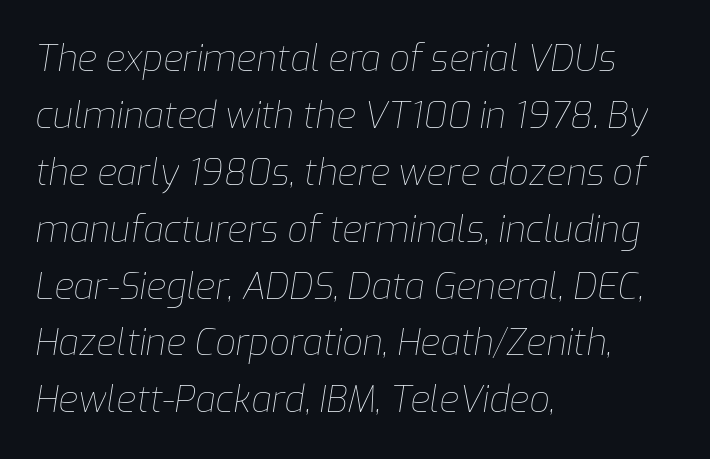
{"italic": "yes", "lean": "right", "slant_degrees": 9, "bold": "no", "weight": "thin", "width": "normal", "stroke_contrast": "low", "x_height": "medium", "monospaced": "no", "underline": "no", "align": "left", "line_spacing": "normal", "line_spacing_ratio": 1.58, "letter_spacing": "normal", "letter_spacing_em": 0.0, "glyph_px": 36}
